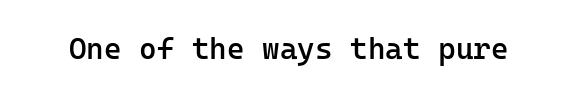
Just letters on the line, the space beneath them empty. You can tell it's not italic because the verticals are truly vertical. The glyphs in this specimen are sans serif. Is the type bold? Partly — it's a semibold, heavier than regular but not fully bold.
